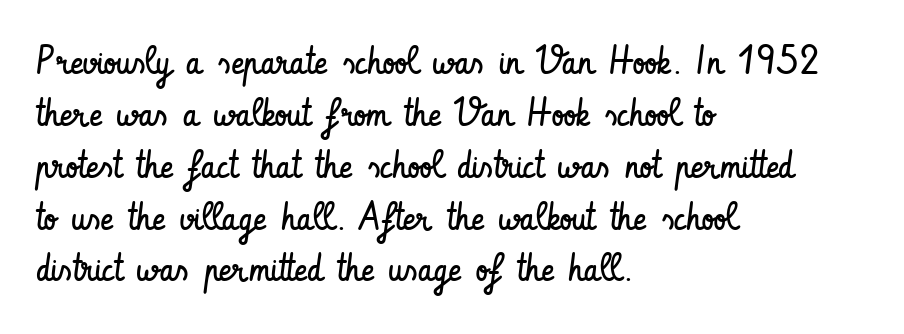
Q: Is the text bold? A: No.
Q: Is the text italic (slanted)? A: No, it is upright.
Q: Is the typeface a serif or a sans-serif typeface? A: Sans-serif.
Q: Is the text underlined? A: No.
Q: How is the paragraph aligned? A: Left-aligned.
Q: Is the spacing between letters normal or unusually wide? A: Normal.
Q: Is the spacing between lines tight, normal or loose? A: Normal.
Q: Width (condensed, normal, or wide)? A: Condensed.
Q: Stroke contrast? A: Low.
Q: x-height? A: Small.
Q: Monospaced? A: No.
